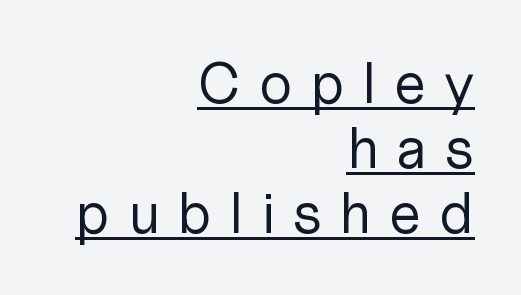
The image shows 58 px regular-weight sans-serif type, upright; set right-aligned, tight line spacing (1.12x), unusually wide letter spacing (+0.29 em), underlined; low stroke contrast and a medium x-height.
